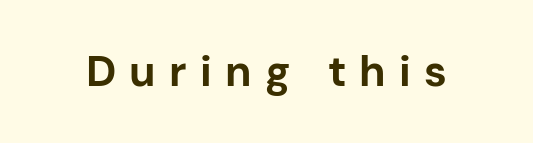
Underline: absent. Look at the stroke-to-counter ratio: heavy, a bold. Display-style spreading of the glyphs; the letterfit is very open. A typesetter would call this proportional, since set widths differ per character. Are there feet on the stems? There aren't — it's a sans.
